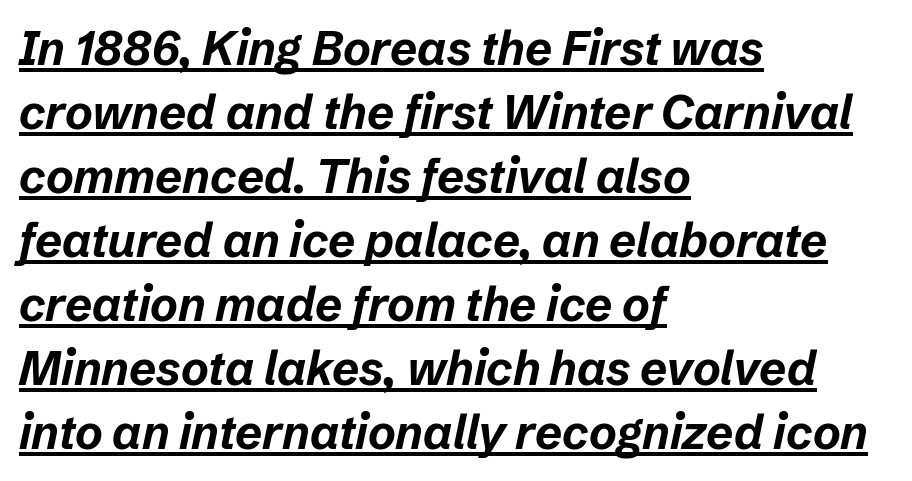
{"italic": "yes", "lean": "right", "slant_degrees": 12, "bold": "yes", "weight": "bold", "width": "normal", "stroke_contrast": "low", "x_height": "medium", "monospaced": "no", "underline": "yes", "align": "left", "line_spacing": "normal", "line_spacing_ratio": 1.36, "letter_spacing": "normal", "letter_spacing_em": 0.0, "glyph_px": 47}
